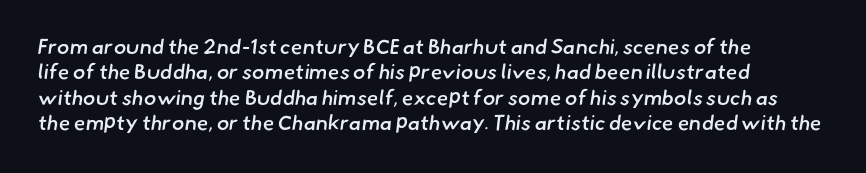
Q: Is the text bold? A: Semi-bold.
Q: Is the text underlined? A: No.
Q: How is the paragraph aligned? A: Left-aligned.
Q: Is the spacing between letters normal or unusually wide? A: Normal.
